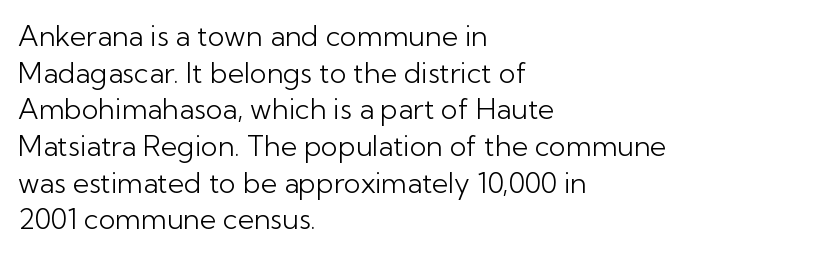
Q: Is the text bold? A: No.
Q: Is the text italic (slanted)? A: No, it is upright.
Q: Is the typeface a serif or a sans-serif typeface? A: Sans-serif.
Q: Is the text underlined? A: No.
Q: How is the paragraph aligned? A: Left-aligned.
Q: Is the spacing between letters normal or unusually wide? A: Normal.
Q: Is the spacing between lines tight, normal or loose? A: Normal.
Q: Width (condensed, normal, or wide)? A: Normal.
Q: Stroke contrast? A: Low.
Q: x-height? A: Medium.
Q: Monospaced? A: No.
